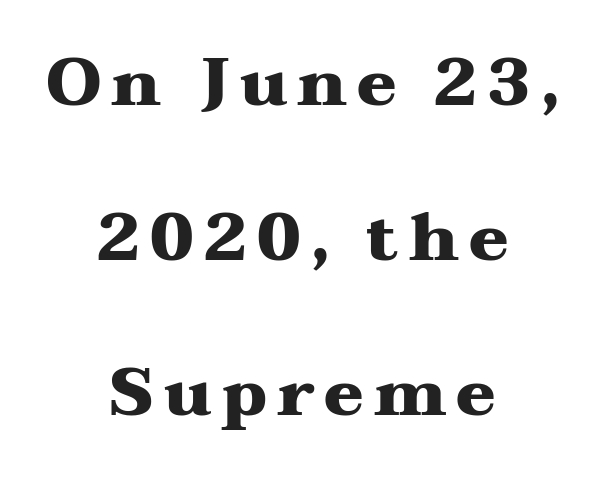
{"serif": "yes", "italic": "no", "bold": "yes", "weight": "heavy", "width": "wide", "stroke_contrast": "medium", "x_height": "medium", "monospaced": "no", "underline": "no", "align": "center", "line_spacing": "loose", "line_spacing_ratio": 2.35, "glyph_px": 66}
